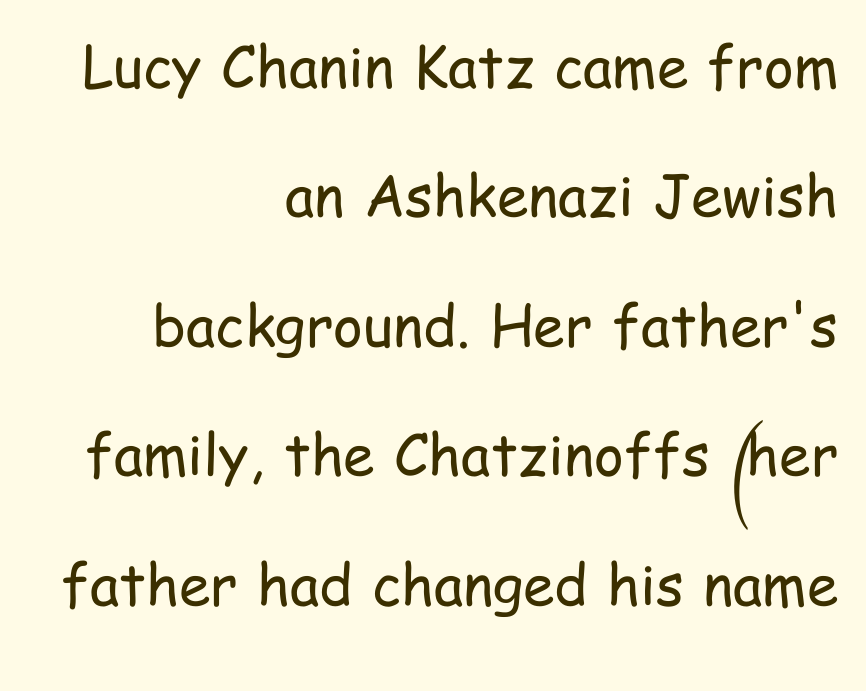
Examine the stroke ends and you'll find no serifs. This sample uses plain, unmodified letter spacing. The letters advance in unequal steps, a hallmark of proportional type. The cut favours lightness, reaching ordinary text weight at its darkest. Reading down the column, the eye jumps a long way to each next line. Nobody drew a line under any word here.
